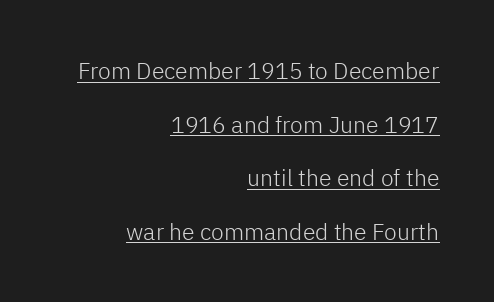
The image shows 23 px text type, upright; set right-aligned, loose line spacing (2.33x), normal letter spacing, underlined.
